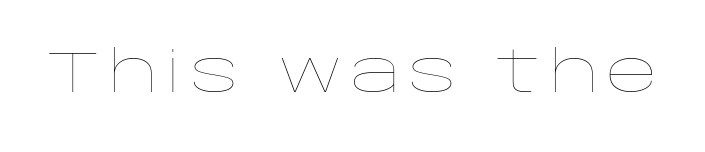
The image shows 57 px thin, wide type, upright; set not underlined; low stroke contrast and a large x-height.
